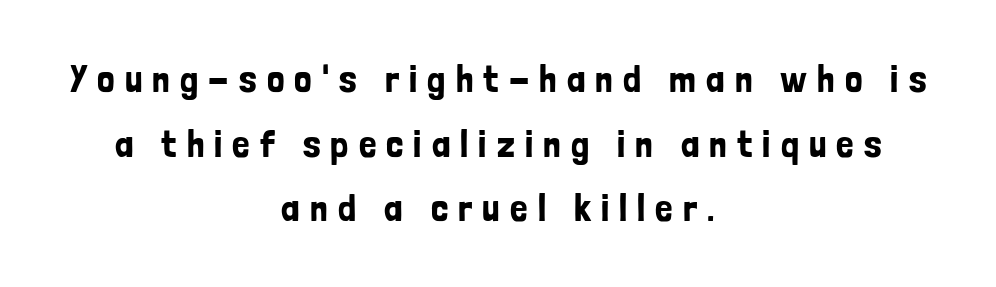
Q: Is the text italic (slanted)? A: No, it is upright.
Q: Is the typeface a serif or a sans-serif typeface? A: Sans-serif.
Q: Is the text underlined? A: No.
Q: How is the paragraph aligned? A: Centered.
Q: Is the spacing between letters normal or unusually wide? A: Unusually wide.
Q: Is the spacing between lines tight, normal or loose? A: Normal.
Q: Width (condensed, normal, or wide)? A: Condensed.
Q: Stroke contrast? A: Low.
Q: x-height? A: Medium.
Q: Monospaced? A: No.
